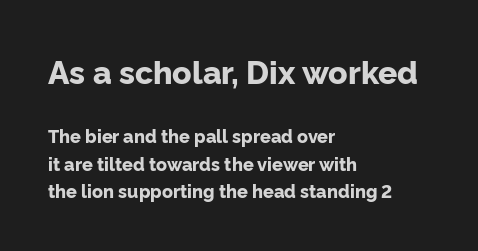
Q: Is the text bold? A: Yes.
Q: Is the text italic (slanted)? A: No, it is upright.
Q: Is the typeface a serif or a sans-serif typeface? A: Sans-serif.
Q: Is the text underlined? A: No.
Q: How is the paragraph aligned? A: Left-aligned.
Q: Is the spacing between letters normal or unusually wide? A: Normal.
Q: Is the spacing between lines tight, normal or loose? A: Normal.
Q: Which block of text is set in a larger size, the first (top) or the second (bottom)? A: The first (top) one.
Q: Width (condensed, normal, or wide)? A: Normal.
Q: Stroke contrast? A: Low.
Q: x-height? A: Medium.
Q: Monospaced? A: No.
